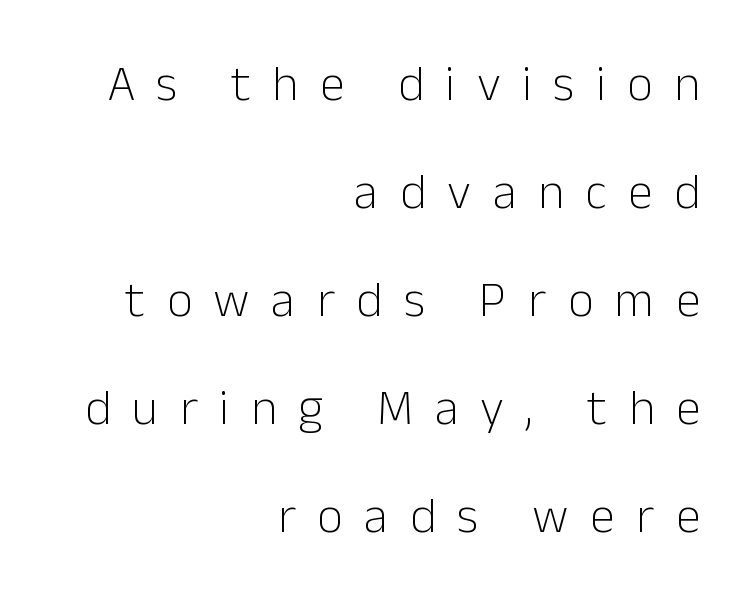
Compared with typical paragraphs, the rows here are farther apart. This rendering uses right alignment, leaving the left contour irregular. The words here are not underlined. Is this a fixed-width face? No — the glyphs have proportional, varying widths.
